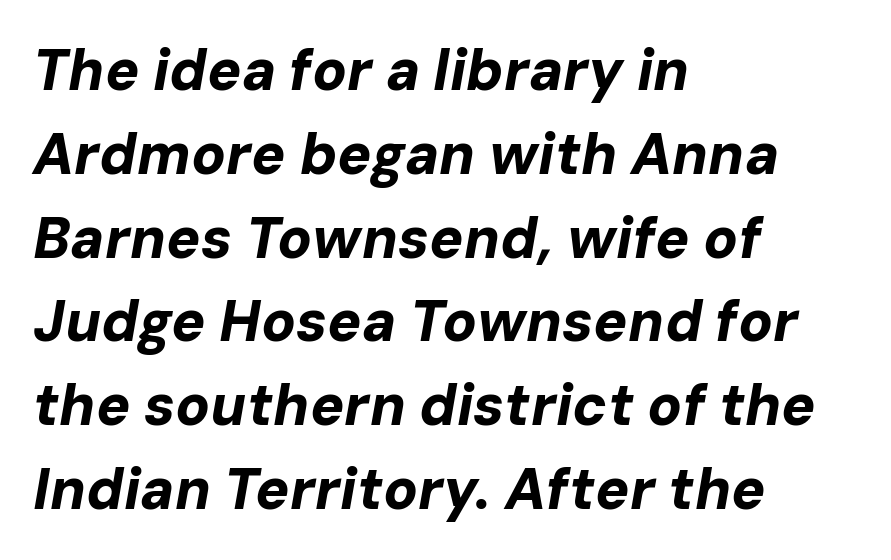
Proportional: the letters do not fall into vertical columns. Whoever set this chose a conventional vertical rhythm. Compared with a centered layout, this one pins lines to the left instead. In terms of posture, this sample is oblique. Descenders hang freely into open space.
